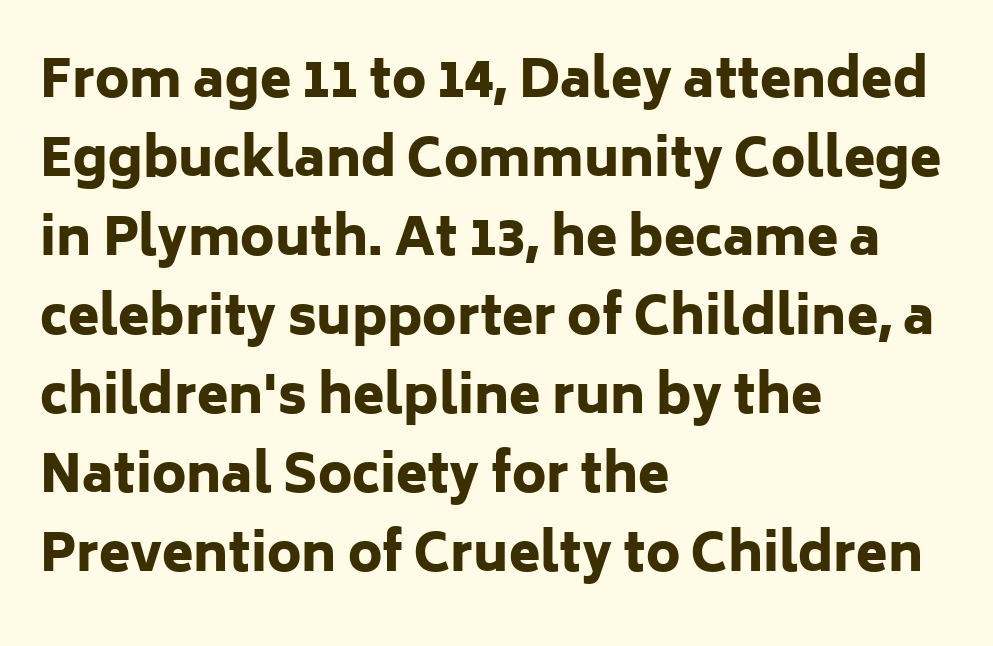
Q: Is the text bold? A: Yes.
Q: Is the text italic (slanted)? A: No, it is upright.
Q: Is the typeface a serif or a sans-serif typeface? A: Sans-serif.
Q: Is the text underlined? A: No.
Q: How is the paragraph aligned? A: Left-aligned.
Q: Is the spacing between letters normal or unusually wide? A: Normal.
Q: Is the spacing between lines tight, normal or loose? A: Normal.
Q: Width (condensed, normal, or wide)? A: Normal.
Q: Stroke contrast? A: Low.
Q: x-height? A: Medium.
Q: Monospaced? A: No.
